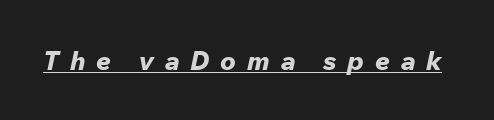
Q: Is the text bold? A: Yes.
Q: Is the text italic (slanted)? A: Yes, it leans right by about 12 degrees.
Q: Is the text underlined? A: Yes.
Q: Is the spacing between letters normal or unusually wide? A: Unusually wide.
